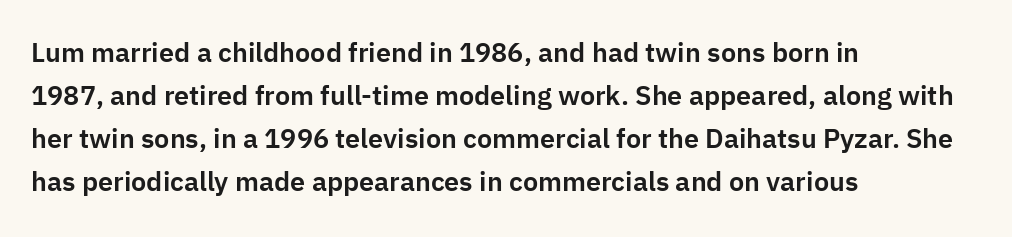
Notice how descenders clear the ascenders below comfortably — that's standard leading. Rendered with straight, roman letterforms. These lines keep a tight, regular rhythm from letter to letter. Only glyphs here, with clear space below each row. Line beginnings align vertically; line endings do not.
